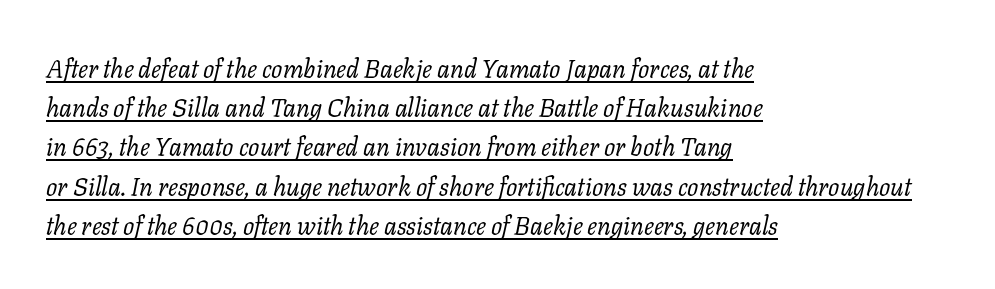
Q: Is the text bold? A: No.
Q: Is the text italic (slanted)? A: Yes, it leans right by about 11 degrees.
Q: Is the text underlined? A: Yes.
Q: How is the paragraph aligned? A: Left-aligned.
Q: Is the spacing between letters normal or unusually wide? A: Normal.
Q: Is the spacing between lines tight, normal or loose? A: Normal.
